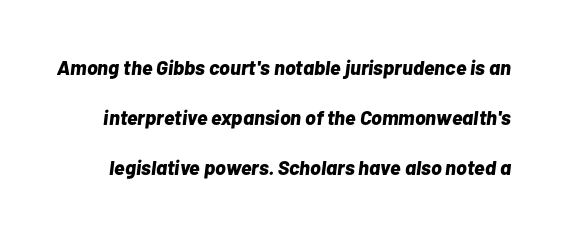
The glyphs look as if they've been sheared to an angle. Is there much room between lines? Yes — plenty of vertical air separates them. Typographic density is high because the face is bold. Compared with typical body copy, the letter spacing here is the same. This rendering features lettering with no underline.
